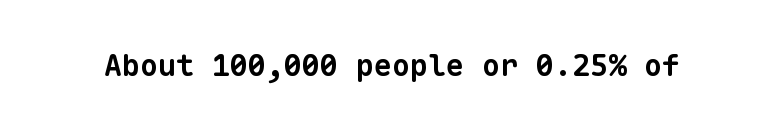
{"serif": "no", "bold": "yes", "weight": "bold", "width": "normal", "stroke_contrast": "low", "x_height": "medium", "monospaced": "yes", "underline": "no", "letter_spacing": "normal", "letter_spacing_em": 0.0, "glyph_px": 30}
